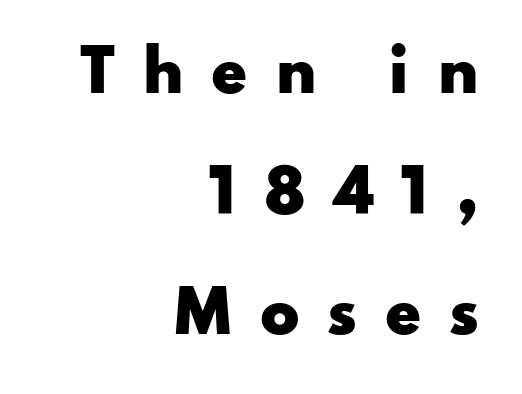
You can tell it's not italic because the verticals are truly vertical. The compositor pushed each line to the right boundary. Honestly, the letter spacing is so wide it's the main thing you notice. Look at the stroke-to-counter ratio: heavy, a bold.
